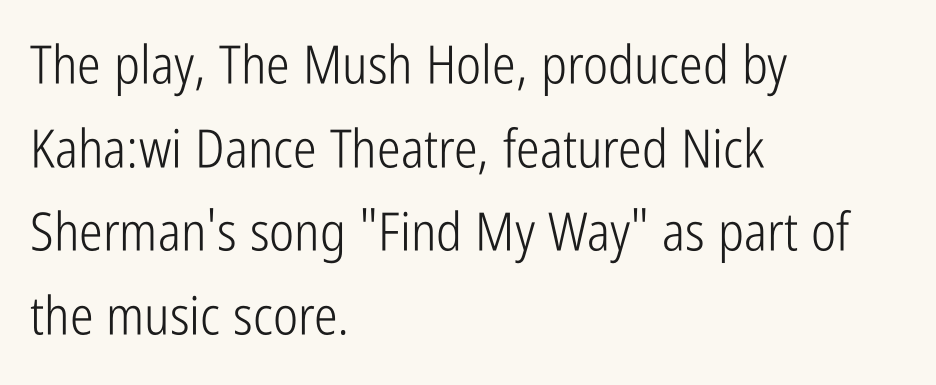
Q: Is the text bold? A: No.
Q: Is the text italic (slanted)? A: No, it is upright.
Q: Is the typeface a serif or a sans-serif typeface? A: Sans-serif.
Q: Is the text underlined? A: No.
Q: How is the paragraph aligned? A: Left-aligned.
Q: Is the spacing between letters normal or unusually wide? A: Normal.
Q: Is the spacing between lines tight, normal or loose? A: Normal.
Q: Width (condensed, normal, or wide)? A: Condensed.
Q: Stroke contrast? A: Low.
Q: x-height? A: Medium.
Q: Monospaced? A: No.
